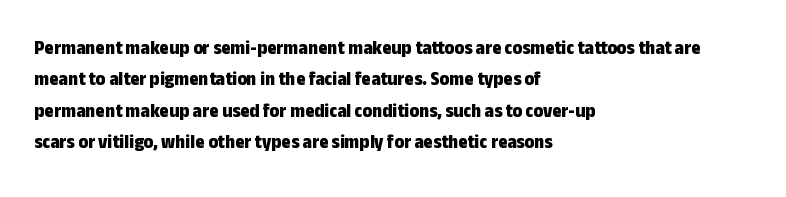
The image shows 20 px bold type, upright; set left-aligned, normal line spacing (1.57x), normal letter spacing, not underlined.
